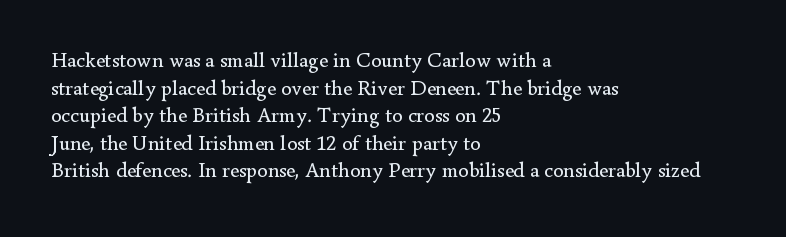
The image shows 21 px text type, upright; set left-aligned, normal line spacing (1.31x), normal letter spacing, not underlined.
